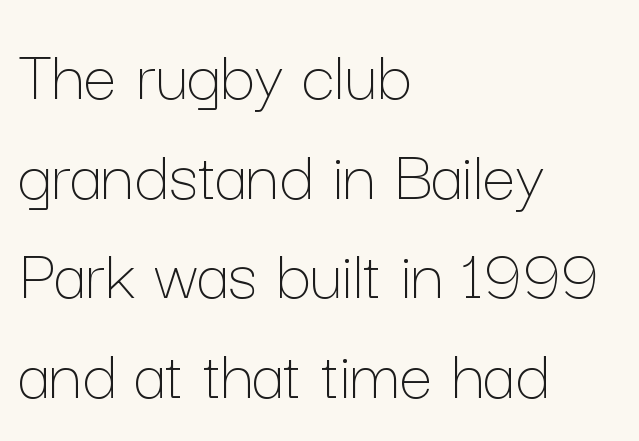
Q: Is the text bold? A: No.
Q: Is the text italic (slanted)? A: No, it is upright.
Q: Is the text underlined? A: No.
Q: How is the paragraph aligned? A: Left-aligned.
Q: Is the spacing between letters normal or unusually wide? A: Normal.
Q: Is the spacing between lines tight, normal or loose? A: Normal.
Q: Width (condensed, normal, or wide)? A: Normal.
Q: Stroke contrast? A: Low.
Q: x-height? A: Medium.
Q: Monospaced? A: No.
